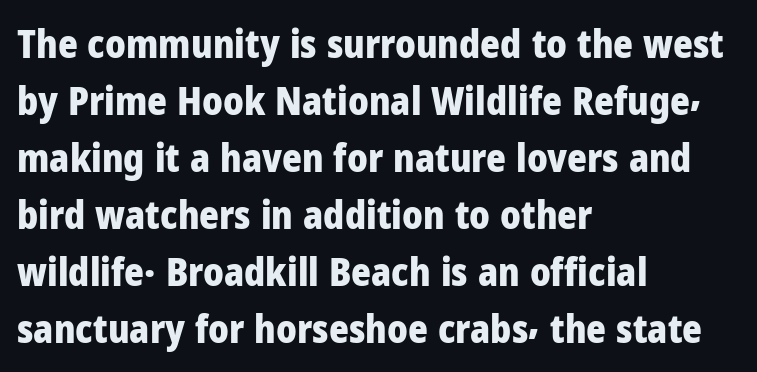
{"serif": "no", "italic": "no", "bold": "yes", "weight": "heavy", "width": "normal", "stroke_contrast": "low", "x_height": "medium", "monospaced": "no", "underline": "no", "align": "left", "line_spacing": "normal", "line_spacing_ratio": 1.5, "letter_spacing": "normal", "letter_spacing_em": 0.0, "glyph_px": 38}
